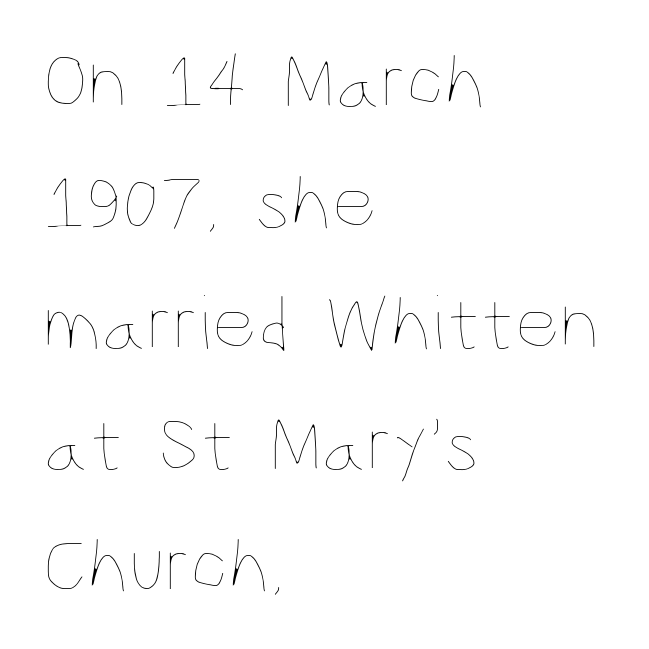
The type sits square on the baseline with zero lean. One glance says typical: line gaps are just what's usual. Short note: letters normally spaced. The foot of each line stays bare and open. Varying glyph widths throughout — classic text-font behaviour.
